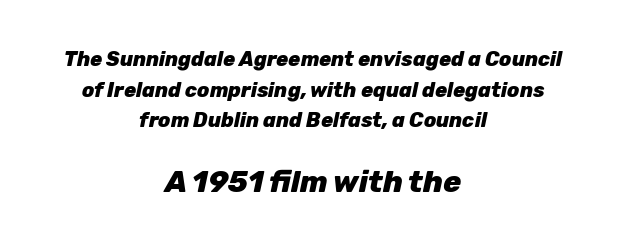
The image shows 30 px heavy type, italic (leaning right); set centered, normal line spacing (1.53x), normal letter spacing, not underlined; the second (bottom) block is 1.5x larger; low stroke contrast and a medium x-height.
